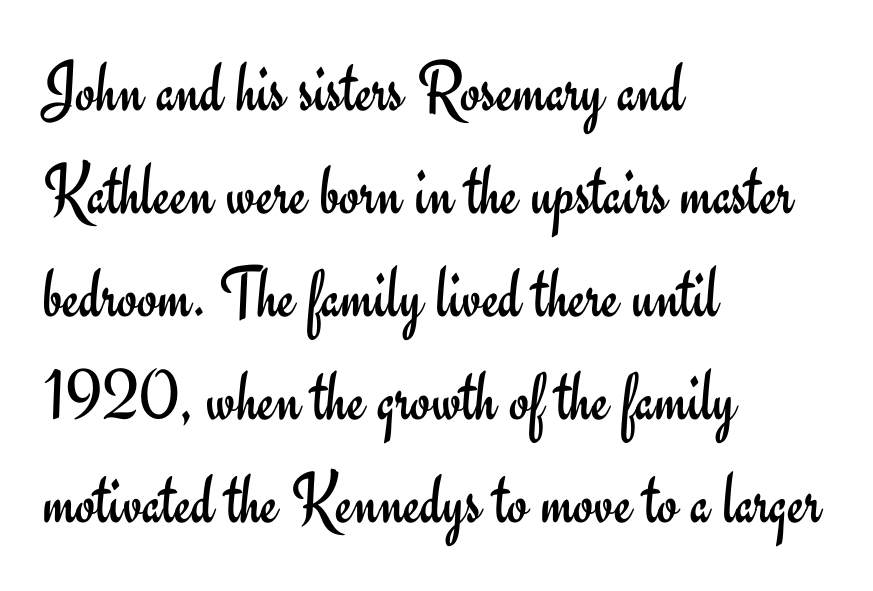
Check under the words: just untouched page. Glyph-to-glyph distance matches everyday printed text. You could not count columns in this text — the font is proportionally spaced. Serif or sans? Sans — the stroke terminals are bare.
